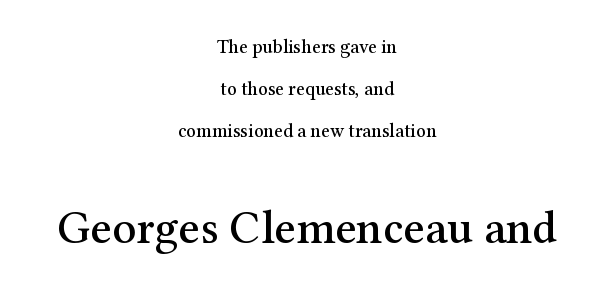
{"serif": "yes", "italic": "no", "width": "normal", "stroke_contrast": "medium", "x_height": "medium", "monospaced": "no", "underline": "no", "align": "center", "line_spacing": "loose", "line_spacing_ratio": 2.21, "letter_spacing": "normal", "letter_spacing_em": 0.0, "larger_block": "second", "size_ratio": 2.47, "glyph_px": 47}
